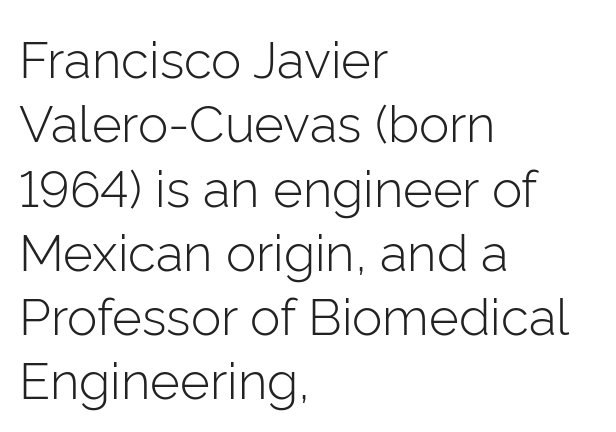
{"serif": "no", "italic": "no", "bold": "no", "weight": "light", "width": "normal", "stroke_contrast": "low", "x_height": "medium", "monospaced": "no", "underline": "no", "align": "left", "line_spacing": "normal", "line_spacing_ratio": 1.26, "letter_spacing": "normal", "letter_spacing_em": 0.0, "glyph_px": 51}
